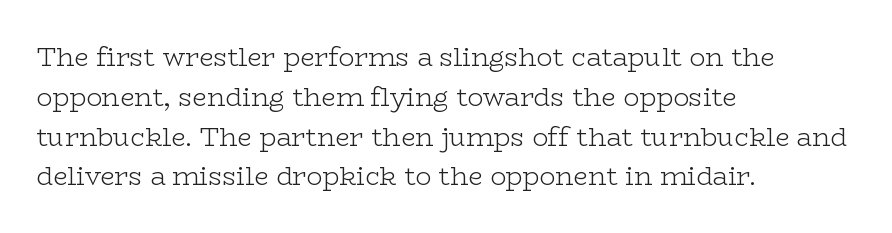
The image shows 26 px text type, upright; set left-aligned, normal line spacing (1.53x), normal letter spacing, not underlined.
